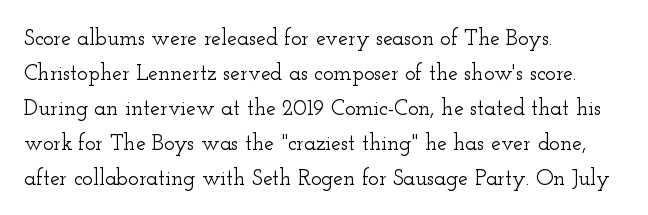
Q: Is the text italic (slanted)? A: No, it is upright.
Q: Is the text underlined? A: No.
Q: How is the paragraph aligned? A: Left-aligned.
Q: Is the spacing between letters normal or unusually wide? A: Normal.
Q: Is the spacing between lines tight, normal or loose? A: Normal.
